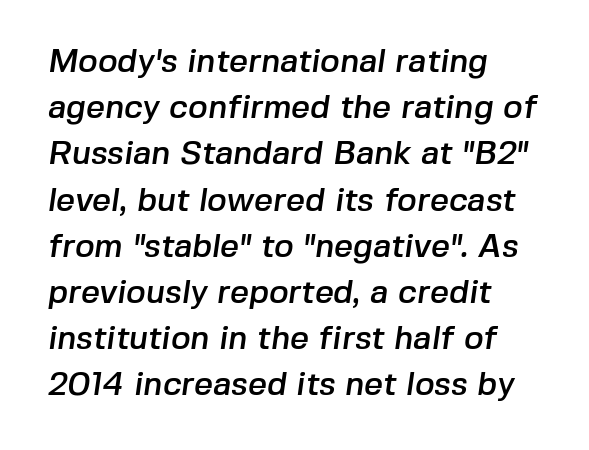
The image shows 33 px sans-serif type; set left-aligned, normal line spacing (1.4x), normal letter spacing, not underlined; low stroke contrast and a medium x-height.
